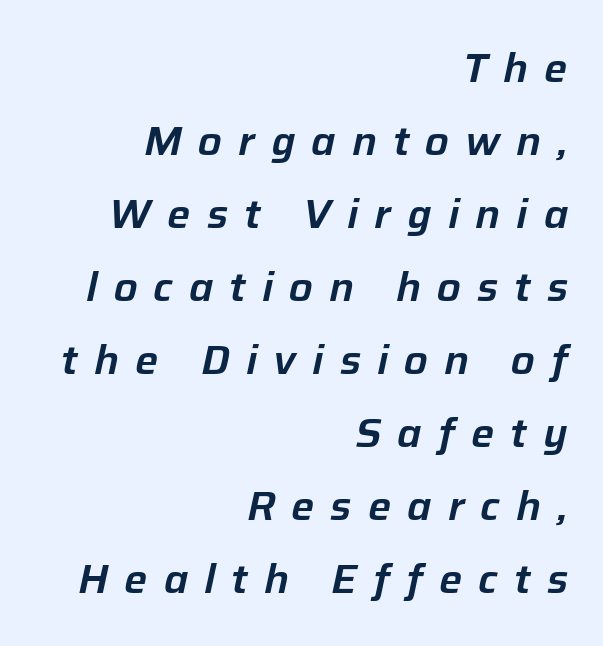
Q: Is the text italic (slanted)? A: Yes, it leans right by about 12 degrees.
Q: Is the text underlined? A: No.
Q: How is the paragraph aligned? A: Right-aligned.
Q: Is the spacing between letters normal or unusually wide? A: Unusually wide.
Q: Width (condensed, normal, or wide)? A: Normal.
Q: Stroke contrast? A: Low.
Q: x-height? A: Medium.
Q: Monospaced? A: No.
